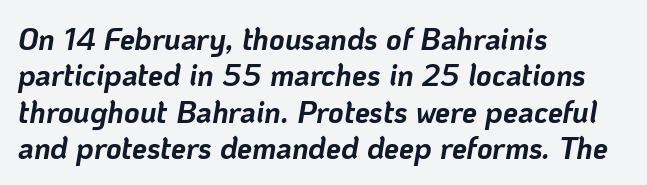
The image shows 30 px bold type, italic (leaning right); set left-aligned, line spacing 1.21x, normal letter spacing, not underlined; low stroke contrast and a medium x-height.
